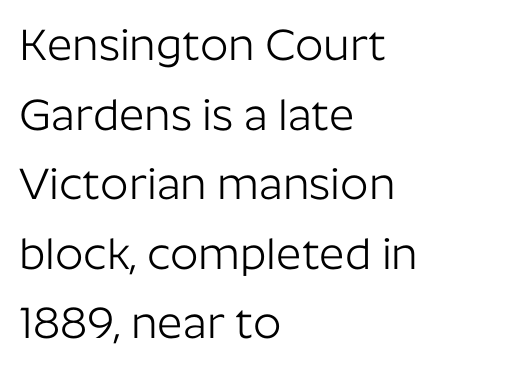
Q: Is the text bold? A: No.
Q: Is the text italic (slanted)? A: No, it is upright.
Q: Is the typeface a serif or a sans-serif typeface? A: Sans-serif.
Q: Is the text underlined? A: No.
Q: How is the paragraph aligned? A: Left-aligned.
Q: Is the spacing between letters normal or unusually wide? A: Normal.
Q: Is the spacing between lines tight, normal or loose? A: Normal.
Q: Width (condensed, normal, or wide)? A: Normal.
Q: Stroke contrast? A: Low.
Q: x-height? A: Medium.
Q: Monospaced? A: No.
